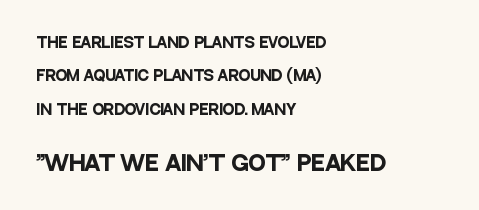
{"italic": "no", "bold": "yes", "underline": "no", "align": "left", "line_spacing": "loose", "line_spacing_ratio": 2.38, "letter_spacing": "normal", "letter_spacing_em": 0.0, "larger_block": "second", "size_ratio": 1.5, "glyph_px": 21}
